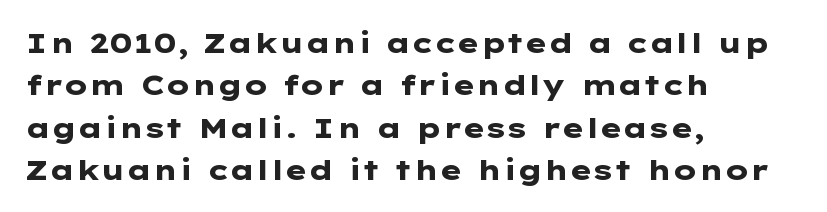
Underline: absent. If you measured baseline to baseline, you'd find a middling distance. This is roman type, the default non-slanted kind. The lines in this sample share a left origin and differ only in where they stop.
